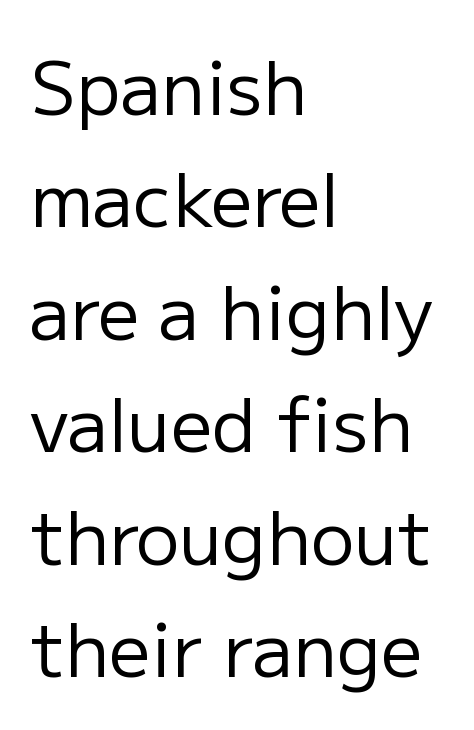
The image shows 73 px regular-weight sans-serif type, upright; set left-aligned, normal line spacing (1.54x), normal letter spacing, not underlined; low stroke contrast and a medium x-height.
